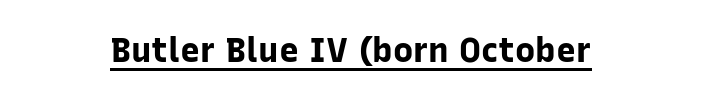
The image shows 34 px bold sans-serif type, upright; set centered, normal letter spacing, underlined; low stroke contrast and a medium x-height.
